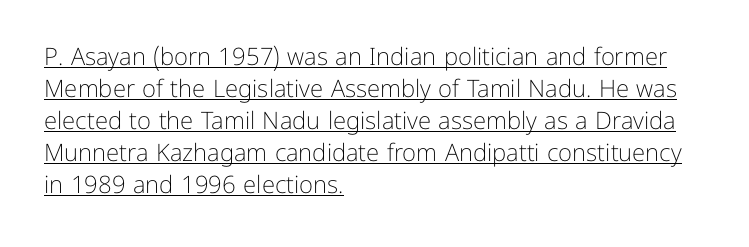
The image shows 24 px text type, upright; set left-aligned, normal line spacing (1.33x), normal letter spacing, underlined.
